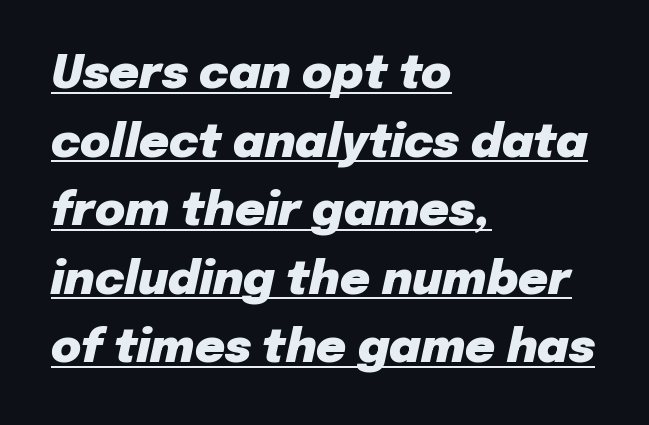
Q: Is the text bold? A: Yes.
Q: Is the text italic (slanted)? A: Yes, it leans right by about 12 degrees.
Q: Is the text underlined? A: Yes.
Q: How is the paragraph aligned? A: Left-aligned.
Q: Is the spacing between letters normal or unusually wide? A: Normal.
Q: Is the spacing between lines tight, normal or loose? A: Normal.
Q: Width (condensed, normal, or wide)? A: Normal.
Q: Stroke contrast? A: Low.
Q: x-height? A: Medium.
Q: Monospaced? A: No.
